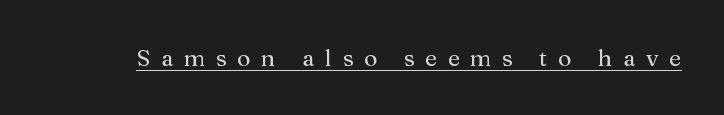
Q: Is the text italic (slanted)? A: No, it is upright.
Q: Is the text underlined? A: Yes.
Q: Is the spacing between letters normal or unusually wide? A: Unusually wide.
